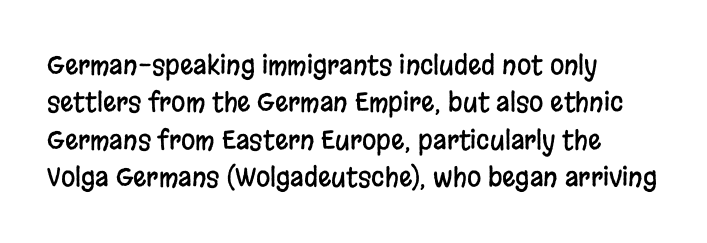
{"italic": "no", "underline": "no", "align": "left", "line_spacing": "normal", "line_spacing_ratio": 1.44, "letter_spacing": "normal", "letter_spacing_em": 0.0, "glyph_px": 26}
